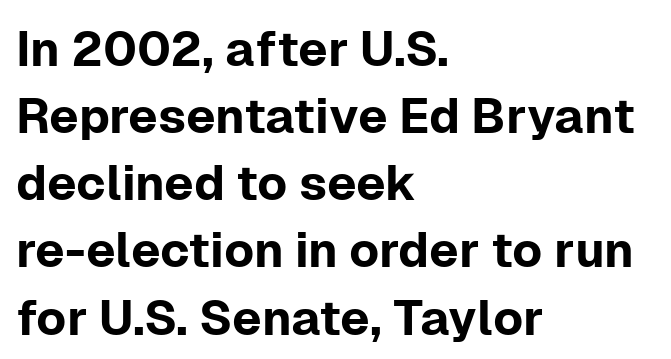
A roman cut, with each character standing at attention. Think of a printed novel: that variable character pitch is what you see here. Just letters on the line, the space beneath them empty. There is no visible air inserted between adjacent glyphs. Regarding serifs, this sample does without them. Leftover space on each line is placed entirely after the last word.
